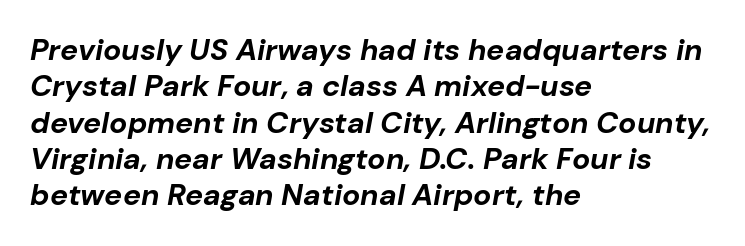
{"italic": "yes", "lean": "right", "slant_degrees": 10, "bold": "yes", "weight": "bold", "width": "normal", "stroke_contrast": "low", "x_height": "medium", "monospaced": "no", "underline": "no", "align": "left", "line_spacing_ratio": 1.21, "letter_spacing": "normal", "letter_spacing_em": 0.0, "glyph_px": 30}
